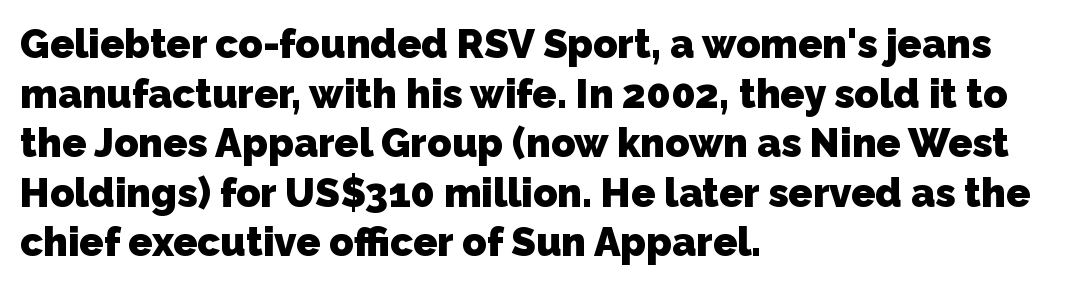
{"serif": "no", "bold": "yes", "weight": "heavy", "width": "normal", "stroke_contrast": "low", "x_height": "medium", "monospaced": "no", "underline": "no", "align": "left", "line_spacing_ratio": 1.24, "letter_spacing": "normal", "letter_spacing_em": 0.0, "glyph_px": 40}
